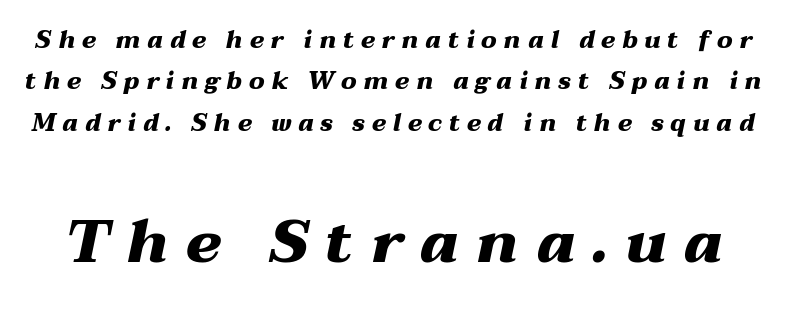
These lines have a slow, spaced-out rhythm from letter to letter. Stroke thickness is high; the sample reads as a true bold. The lettering tilts uniformly, giving the passage an italic look. Varying glyph widths throughout — classic text-font behaviour.
